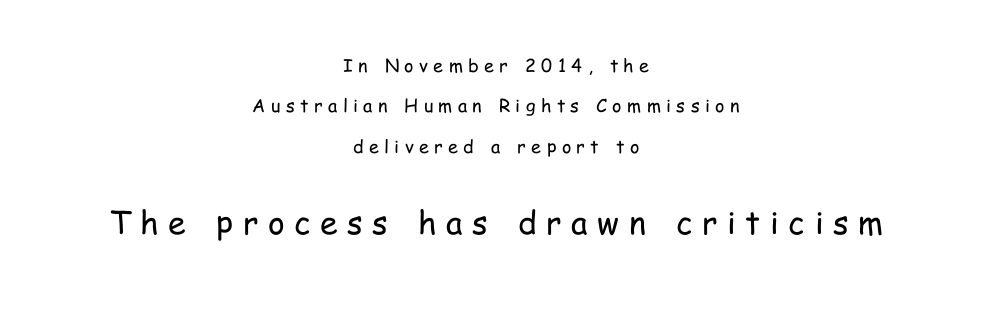
The image shows 32 px regular-weight, condensed sans-serif type, upright; set centered, loose line spacing (2.24x), unusually wide letter spacing (+0.3 em), not underlined; the second (bottom) block is 1.78x larger; low stroke contrast and a medium x-height.
